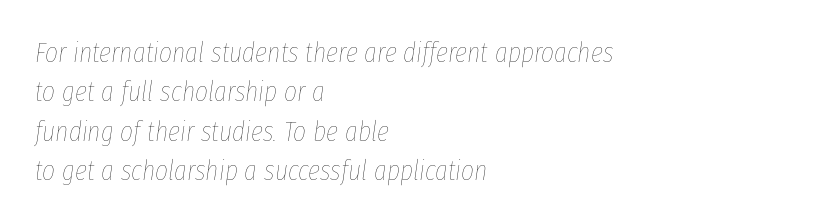
The image shows 28 px thin, condensed type, italic (leaning right); set left-aligned, normal line spacing (1.41x), normal letter spacing, not underlined; low stroke contrast and a medium x-height.
